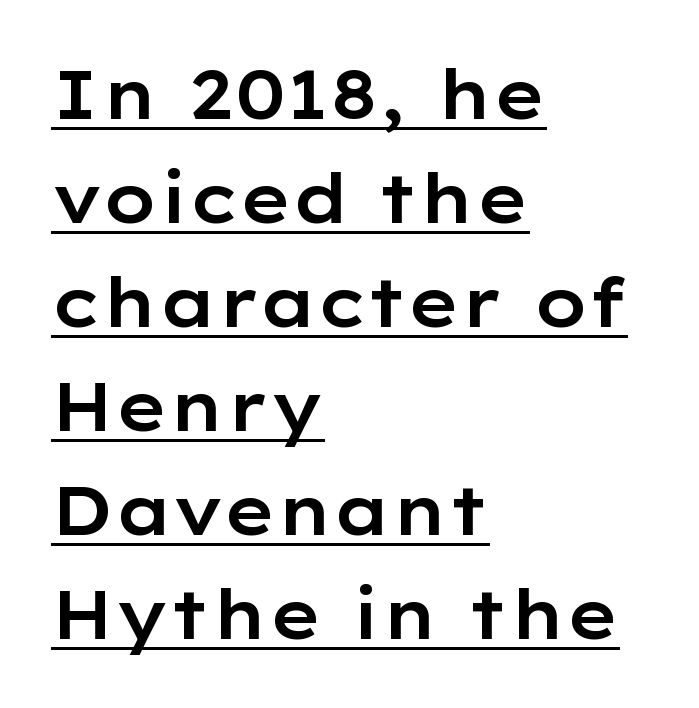
The image shows 68 px wide sans-serif type, upright; set left-aligned, normal line spacing (1.53x), normal letter spacing, underlined; low stroke contrast and a medium x-height.
